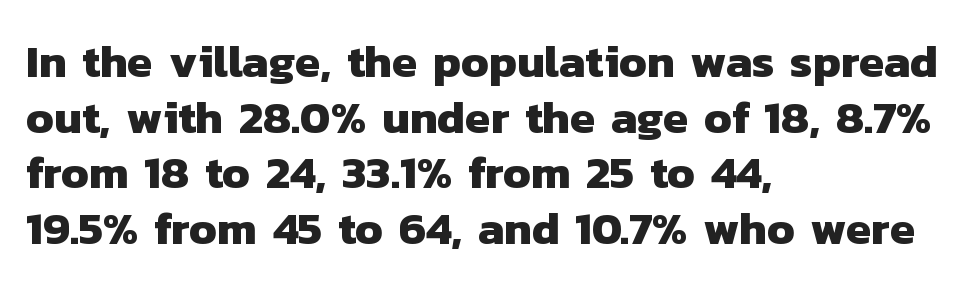
Q: Is the text bold? A: Yes.
Q: Is the typeface a serif or a sans-serif typeface? A: Sans-serif.
Q: Is the text underlined? A: No.
Q: How is the paragraph aligned? A: Left-aligned.
Q: Is the spacing between letters normal or unusually wide? A: Normal.
Q: Width (condensed, normal, or wide)? A: Normal.
Q: Stroke contrast? A: Low.
Q: x-height? A: Medium.
Q: Monospaced? A: No.
